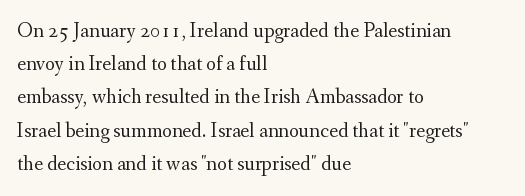
Q: Is the text bold? A: No.
Q: Is the text italic (slanted)? A: No, it is upright.
Q: Is the text underlined? A: No.
Q: How is the paragraph aligned? A: Left-aligned.
Q: Is the spacing between letters normal or unusually wide? A: Normal.
Q: Is the spacing between lines tight, normal or loose? A: Normal.
